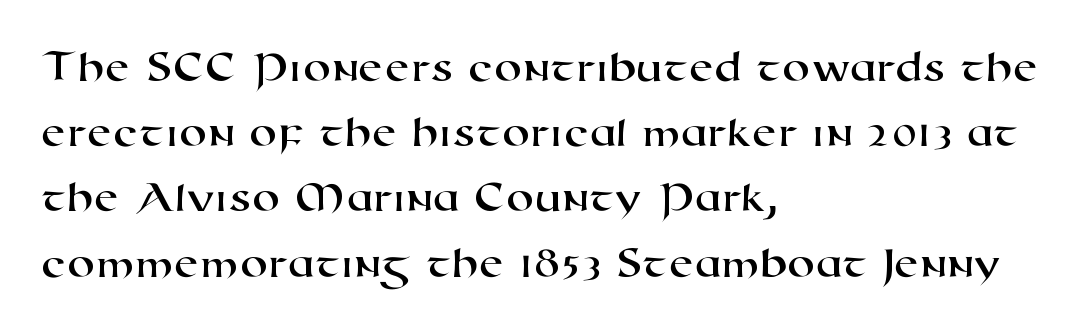
{"serif": "no", "width": "wide", "stroke_contrast": "high", "x_height": "medium", "monospaced": "no", "underline": "no", "align": "left", "line_spacing": "normal", "line_spacing_ratio": 1.45, "letter_spacing": "normal", "letter_spacing_em": 0.0, "glyph_px": 45}
